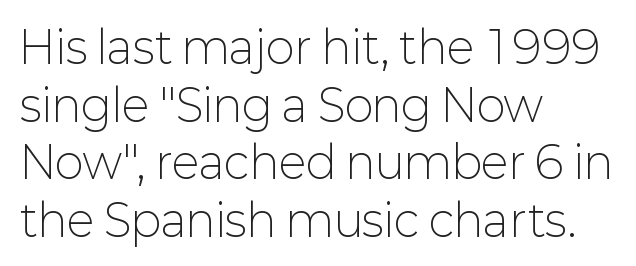
The image shows 44 px light sans-serif type, upright; set left-aligned, normal line spacing (1.31x), normal letter spacing, not underlined; low stroke contrast and a medium x-height.
